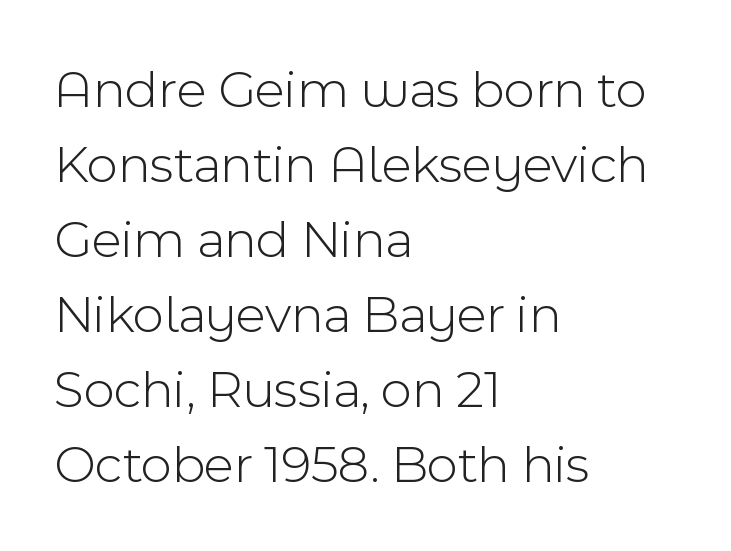
Q: Is the text bold? A: No.
Q: Is the text italic (slanted)? A: No, it is upright.
Q: Is the typeface a serif or a sans-serif typeface? A: Sans-serif.
Q: Is the text underlined? A: No.
Q: How is the paragraph aligned? A: Left-aligned.
Q: Is the spacing between letters normal or unusually wide? A: Normal.
Q: Is the spacing between lines tight, normal or loose? A: Normal.
Q: Width (condensed, normal, or wide)? A: Normal.
Q: x-height? A: Medium.
Q: Monospaced? A: No.
